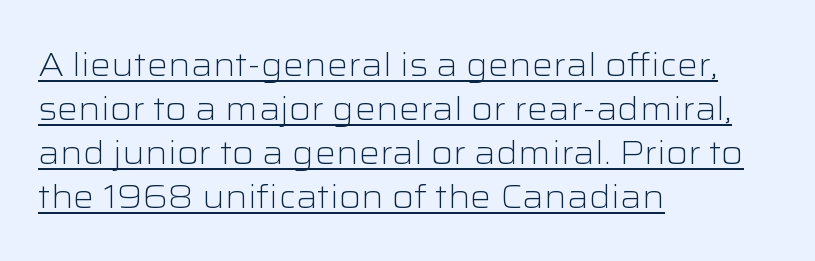
Q: Is the text bold? A: No.
Q: Is the text italic (slanted)? A: No, it is upright.
Q: Is the typeface a serif or a sans-serif typeface? A: Sans-serif.
Q: Is the text underlined? A: Yes.
Q: How is the paragraph aligned? A: Left-aligned.
Q: Is the spacing between letters normal or unusually wide? A: Normal.
Q: Is the spacing between lines tight, normal or loose? A: Normal.
Q: Width (condensed, normal, or wide)? A: Wide.
Q: Stroke contrast? A: Low.
Q: x-height? A: Medium.
Q: Monospaced? A: No.
